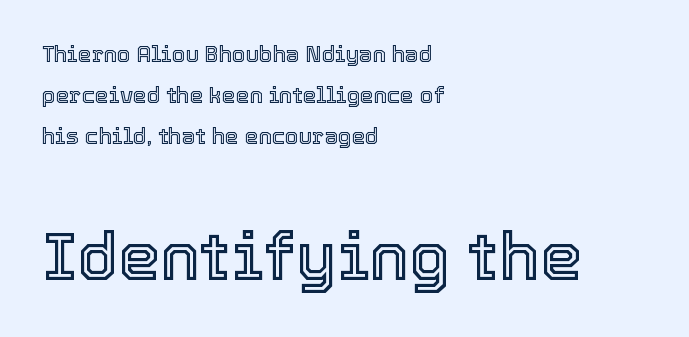
Words float on clear page, feet unadorned. The passage shown is typed in a proportional face where columns would drift. Notice how the stems are strictly vertical — no italics here. These lines keep a tight, regular rhythm from letter to letter.
